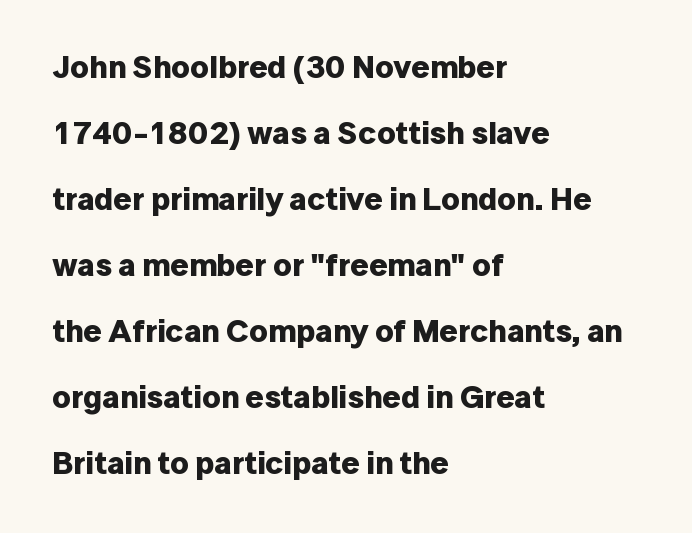
Style check: upright. Stroke thickness is high; the sample reads as a true bold. The baseline area is clear. Horizontal alignment here is leftward, the default for most running prose. Is this a sans? Yes — the strokes have no serifs.
